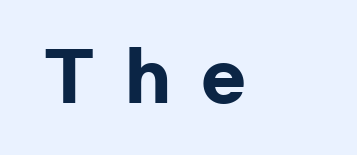
Q: Is the text bold? A: Yes.
Q: Is the text italic (slanted)? A: No, it is upright.
Q: Is the typeface a serif or a sans-serif typeface? A: Sans-serif.
Q: Is the text underlined? A: No.
Q: Is the spacing between letters normal or unusually wide? A: Unusually wide.
Q: Width (condensed, normal, or wide)? A: Wide.
Q: Stroke contrast? A: Low.
Q: x-height? A: Medium.
Q: Monospaced? A: No.
